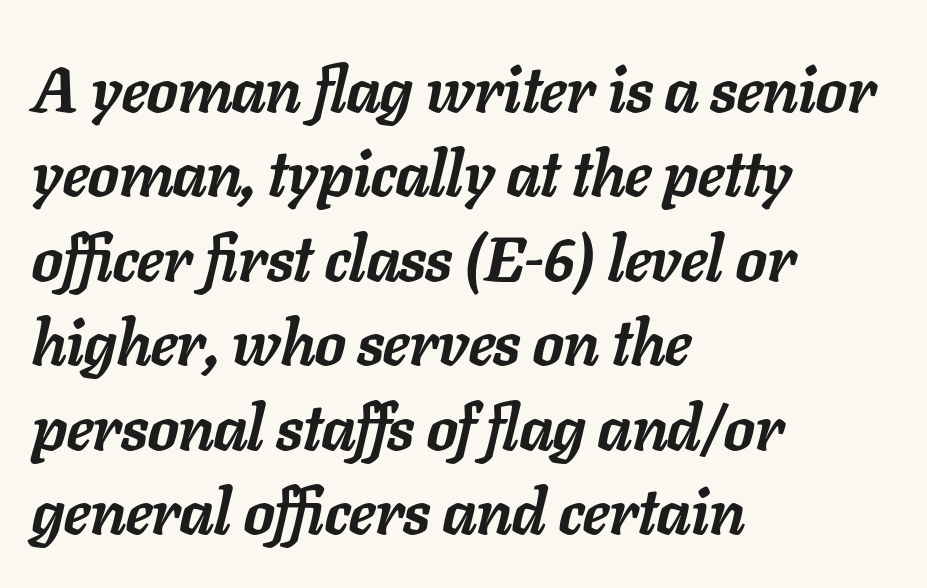
{"italic": "yes", "lean": "right", "slant_degrees": 11, "bold": "yes", "weight": "semibold", "width": "normal", "stroke_contrast": "low", "x_height": "medium", "monospaced": "no", "underline": "no", "align": "left", "line_spacing": "normal", "line_spacing_ratio": 1.32, "letter_spacing": "normal", "letter_spacing_em": 0.0, "glyph_px": 64}
